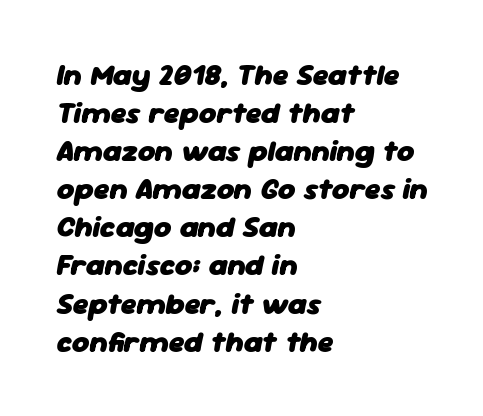
Q: Is the text bold? A: Yes.
Q: Is the text italic (slanted)? A: Yes, it leans right by about 11 degrees.
Q: Is the text underlined? A: No.
Q: How is the paragraph aligned? A: Left-aligned.
Q: Is the spacing between letters normal or unusually wide? A: Normal.
Q: Is the spacing between lines tight, normal or loose? A: Normal.
Q: Width (condensed, normal, or wide)? A: Normal.
Q: Stroke contrast? A: Low.
Q: x-height? A: Medium.
Q: Monospaced? A: No.
